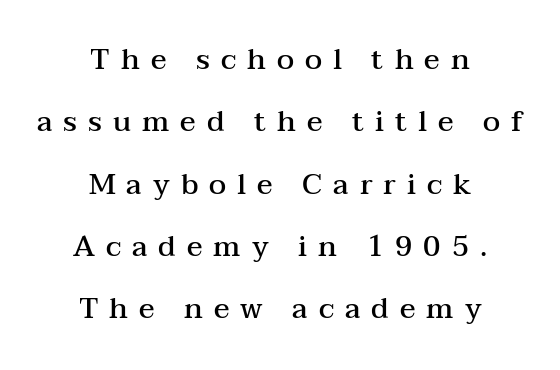
The image shows 29 px semibold, wide serif type, upright; set centered, loose line spacing (2.15x), unusually wide letter spacing (+0.38 em), not underlined; medium stroke contrast and a medium x-height.
